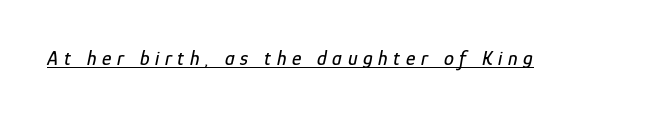
{"italic": "yes", "lean": "right", "slant_degrees": 12, "underline": "yes", "letter_spacing": "wide", "letter_spacing_em": 0.28, "glyph_px": 20}
